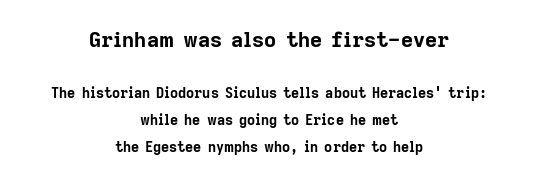
Visually the block forms a symmetrical silhouette, jagged on both flanks. Posture: vertical. Letter spacing: default. Between these two stacked blocks, the higher one wins on size. Plenty of ink on the page — the face is bold.
